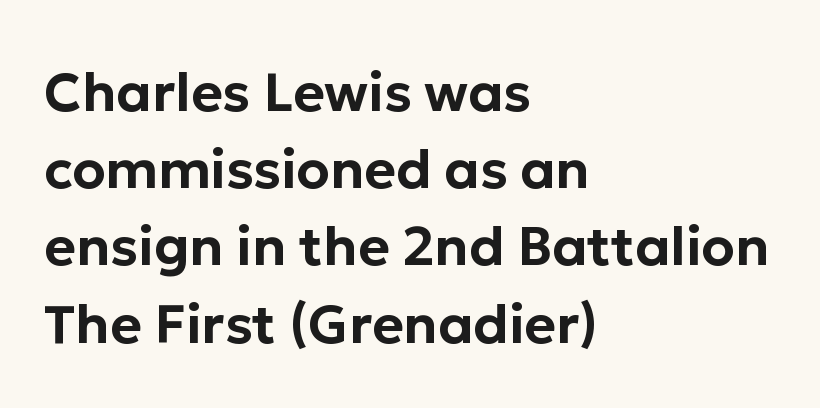
The image shows 54 px sans-serif type, upright; set left-aligned, normal line spacing (1.43x), normal letter spacing, not underlined; low stroke contrast and a medium x-height.
